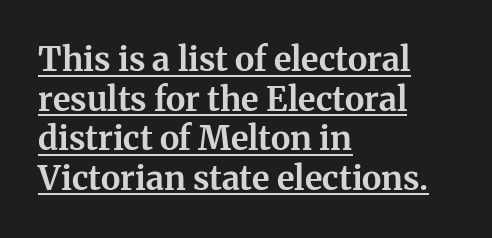
Q: Is the text bold? A: Yes.
Q: Is the text italic (slanted)? A: No, it is upright.
Q: Is the typeface a serif or a sans-serif typeface? A: Serif.
Q: Is the text underlined? A: Yes.
Q: How is the paragraph aligned? A: Left-aligned.
Q: Is the spacing between letters normal or unusually wide? A: Normal.
Q: Width (condensed, normal, or wide)? A: Normal.
Q: Stroke contrast? A: Medium.
Q: x-height? A: Medium.
Q: Monospaced? A: No.
